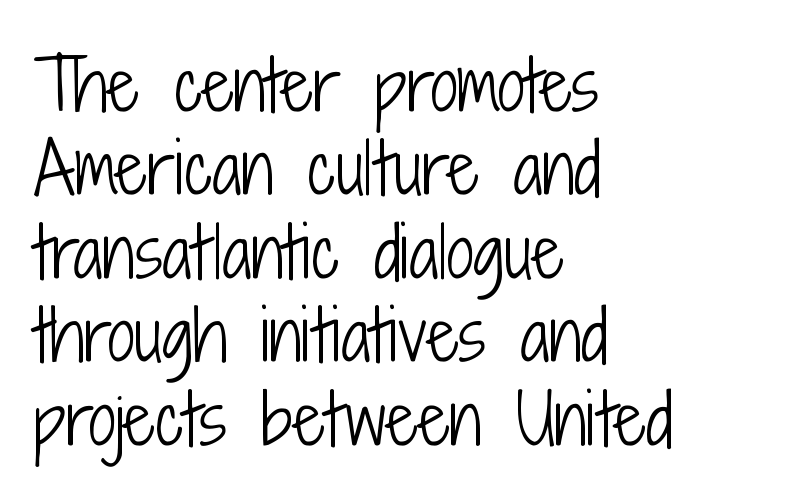
{"serif": "no", "italic": "no", "bold": "no", "weight": "light", "width": "condensed", "stroke_contrast": "low", "x_height": "medium", "monospaced": "no", "underline": "no", "align": "left", "line_spacing_ratio": 1.21, "letter_spacing": "normal", "letter_spacing_em": 0.0, "glyph_px": 69}
